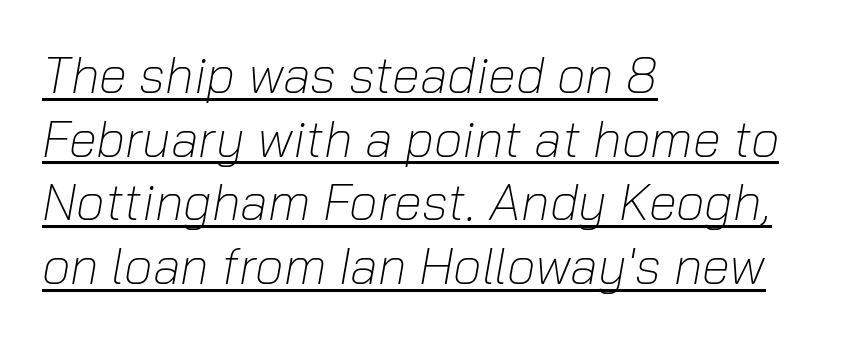
Q: Is the text bold? A: No.
Q: Is the text italic (slanted)? A: Yes, it leans right by about 10 degrees.
Q: Is the text underlined? A: Yes.
Q: How is the paragraph aligned? A: Left-aligned.
Q: Is the spacing between letters normal or unusually wide? A: Normal.
Q: Is the spacing between lines tight, normal or loose? A: Normal.
Q: Width (condensed, normal, or wide)? A: Normal.
Q: Stroke contrast? A: Low.
Q: x-height? A: Medium.
Q: Monospaced? A: No.
